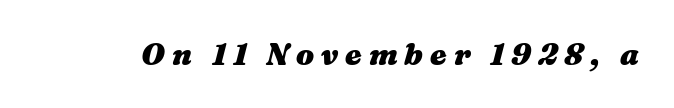
Honestly, the letter spacing is so wide it's the main thing you notice. Is the type bold? Yes — the strokes are clearly thick and heavy. Has an underline been added? It has not. This sample uses an oblique cut, with every glyph tilted off the vertical. Each letter keeps its own natural width here, so spacing adapts to shape.
